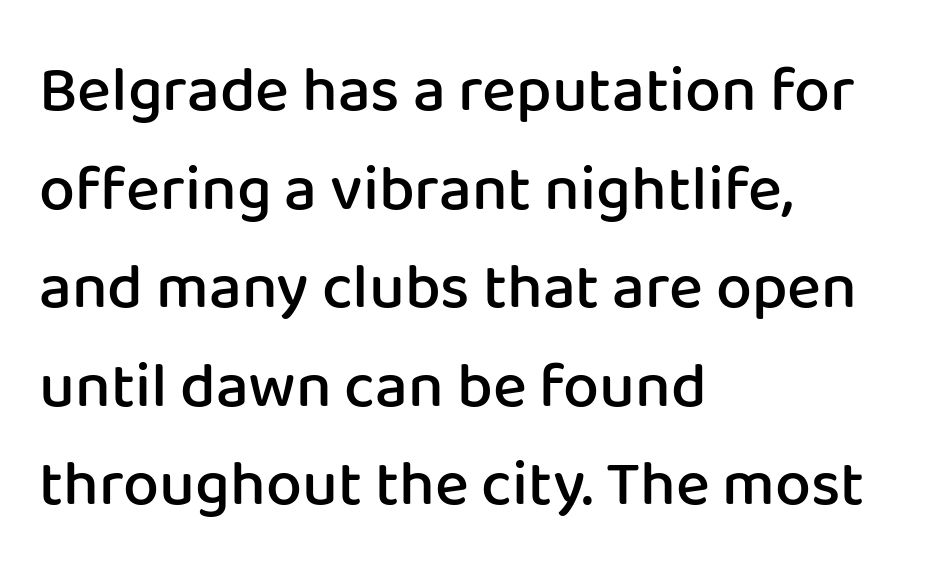
Q: Is the text bold? A: Semi-bold.
Q: Is the text italic (slanted)? A: No, it is upright.
Q: Is the typeface a serif or a sans-serif typeface? A: Sans-serif.
Q: Is the text underlined? A: No.
Q: How is the paragraph aligned? A: Left-aligned.
Q: Is the spacing between letters normal or unusually wide? A: Normal.
Q: Is the spacing between lines tight, normal or loose? A: Normal.
Q: Width (condensed, normal, or wide)? A: Normal.
Q: Stroke contrast? A: Low.
Q: x-height? A: Medium.
Q: Monospaced? A: No.
